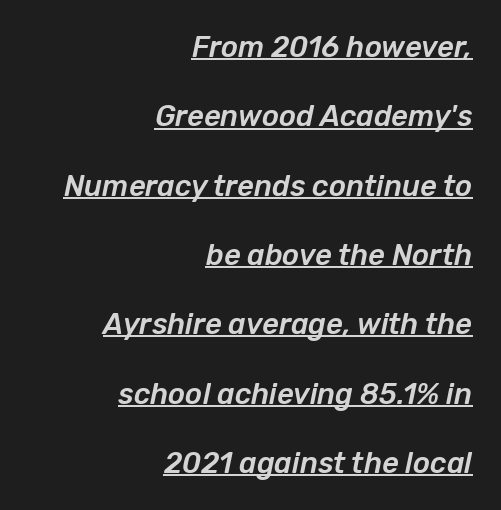
The image shows 29 px text type, italic (leaning right); set right-aligned, loose line spacing (2.39x), normal letter spacing, underlined; low stroke contrast and a medium x-height.
